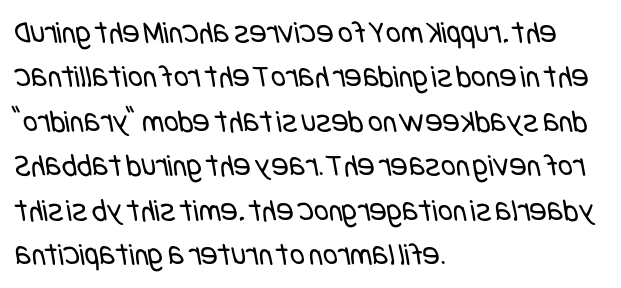
The image shows 32 px regular-weight, condensed sans-serif type; set left-aligned, normal line spacing (1.39x), normal letter spacing, not underlined; low stroke contrast and a large x-height.
